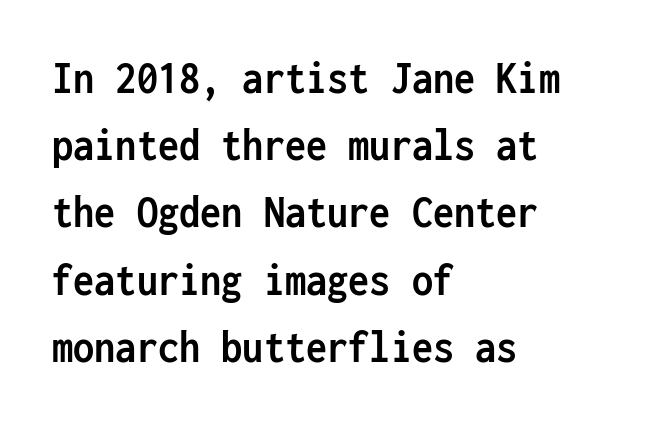
Chunky letters — that's bold for sure. Each letter, wide or thin by design, is forced into the same width here. The horizontal fit of the characters is conventional and even. The lines in this sample share a left origin and differ only in where they stop. This rendering features lettering with no underline. The face used here is a sans, in the tradition of grotesques and geometrics.
